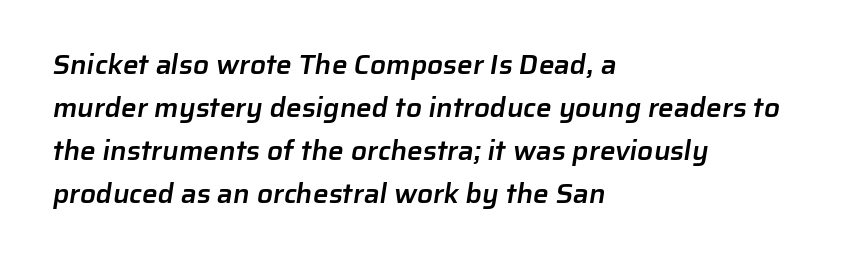
Q: Is the text bold? A: Semi-bold.
Q: Is the typeface a serif or a sans-serif typeface? A: Sans-serif.
Q: Is the text underlined? A: No.
Q: How is the paragraph aligned? A: Left-aligned.
Q: Is the spacing between letters normal or unusually wide? A: Normal.
Q: Is the spacing between lines tight, normal or loose? A: Normal.
Q: Width (condensed, normal, or wide)? A: Normal.
Q: Stroke contrast? A: Low.
Q: x-height? A: Medium.
Q: Monospaced? A: No.
